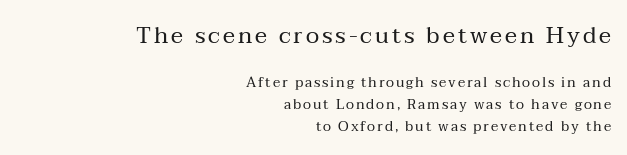
Upright lettering throughout. These lines stack with their right ends in a neat column. The weight tops out at a normal text grade. Rows of type keep a routine distance in the vertical direction.
